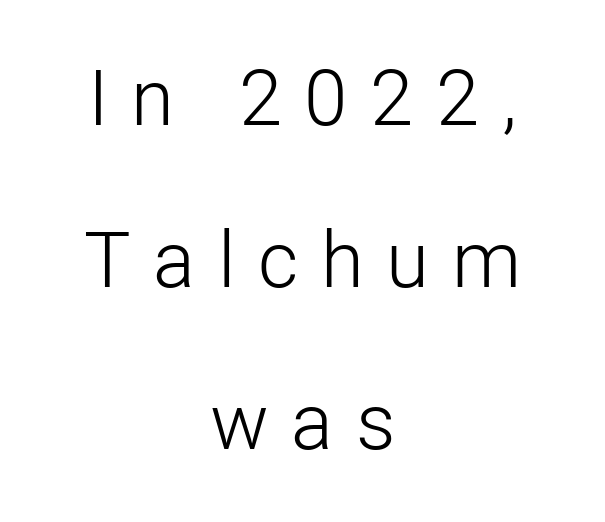
The passage is arranged like a title page — every line centered. If you drew a line through each stem, it would be perfectly vertical. Nothing sits at the stroke ends, so this counts as sans-serif. Letter spacing: wide.
